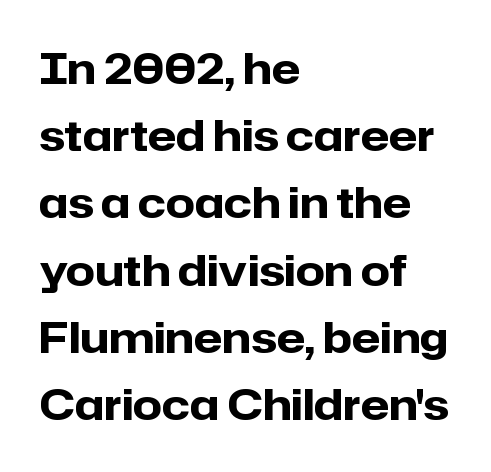
Q: Is the text bold? A: Yes.
Q: Is the text italic (slanted)? A: No, it is upright.
Q: Is the typeface a serif or a sans-serif typeface? A: Sans-serif.
Q: Is the text underlined? A: No.
Q: How is the paragraph aligned? A: Left-aligned.
Q: Is the spacing between letters normal or unusually wide? A: Normal.
Q: Is the spacing between lines tight, normal or loose? A: Normal.
Q: Width (condensed, normal, or wide)? A: Normal.
Q: Stroke contrast? A: Low.
Q: x-height? A: Medium.
Q: Monospaced? A: No.
